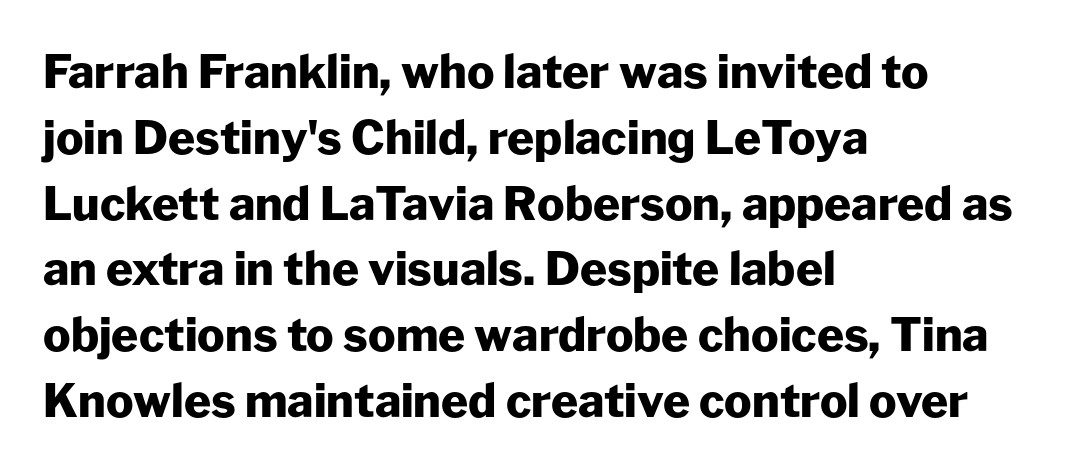
{"serif": "no", "italic": "no", "bold": "yes", "weight": "heavy", "width": "normal", "stroke_contrast": "low", "x_height": "medium", "monospaced": "no", "underline": "no", "align": "left", "line_spacing": "normal", "line_spacing_ratio": 1.43, "letter_spacing": "normal", "letter_spacing_em": 0.0, "glyph_px": 46}
